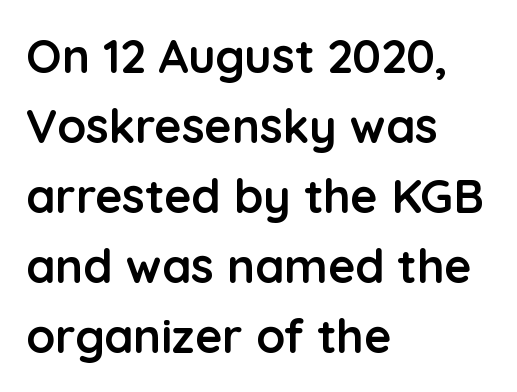
Set as a true bold cut, around the 700 mark. Line spacing here is normal. Think of a printed novel: that variable character pitch is what you see here. Regarding serifs, this sample does without them. Lines of text with bare space underneath.
